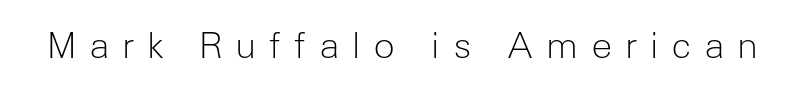
{"serif": "no", "italic": "no", "bold": "no", "weight": "light", "width": "normal", "stroke_contrast": "low", "x_height": "medium", "monospaced": "no", "underline": "no", "letter_spacing": "wide", "letter_spacing_em": 0.35, "glyph_px": 36}
